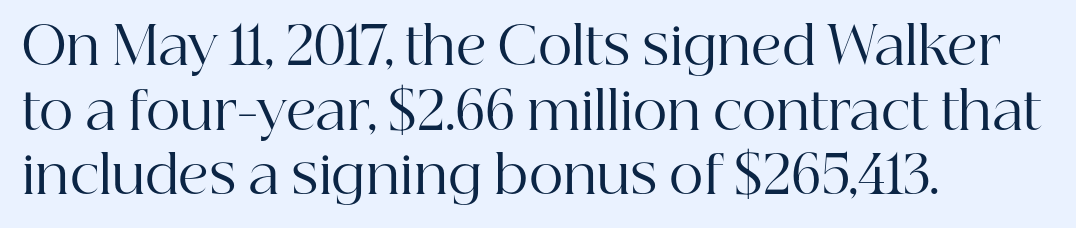
Regarding serifs, this sample has them. The font's upright variant was chosen for this text. Heaviness? Minimal to ordinary, like unemphasized prose. Looks like regular typesetting: each glyph gets only the width it needs.
